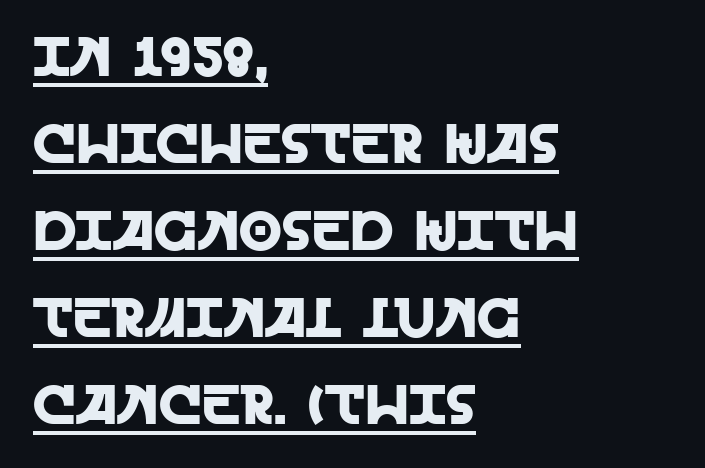
The sample's only ornament is a line tracing under the words. Classification — sans serif. Where is the straight margin? On the left. Each word holds together tightly as a unit, with standard inter-letter gaps. The vertical gap from one line to the next is medium. Looks like regular typesetting: each glyph gets only the width it needs.
